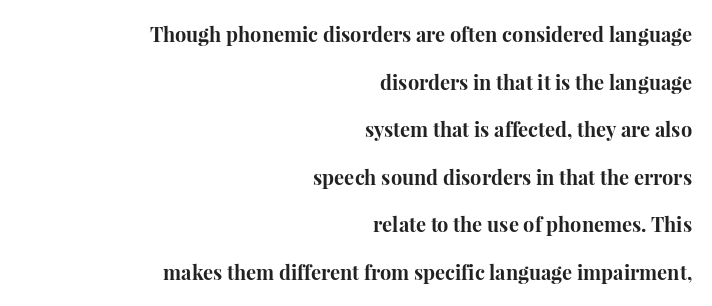
The image shows 20 px bold type, upright; set right-aligned, loose line spacing (2.38x), normal letter spacing, not underlined.
